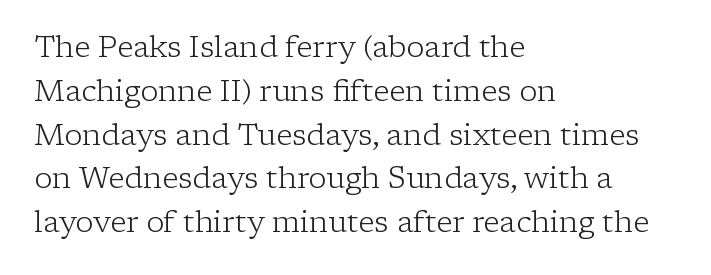
The image shows 30 px light serif type, upright; set left-aligned, normal line spacing (1.46x), normal letter spacing, not underlined; low stroke contrast and a medium x-height.
